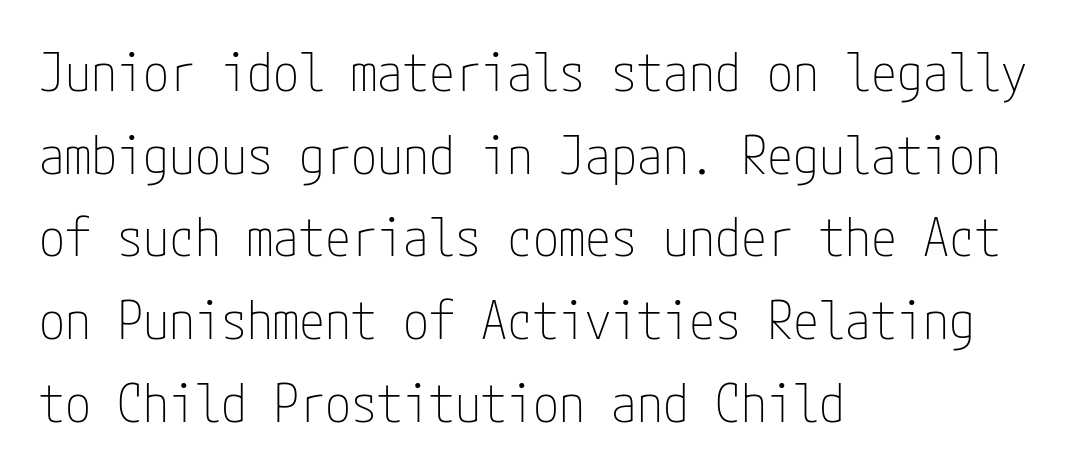
Style check: upright. This is not heavy type; no bold has been used. Between one letter and the next there's only the usual sliver of space. Left-aligned paragraph, ragged on the right. A normal amount of white space separates one row of letters from the next.
